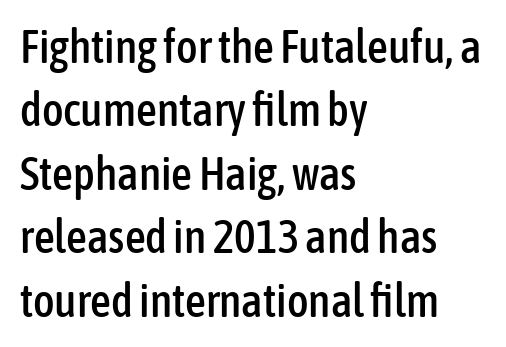
Q: Is the text italic (slanted)? A: No, it is upright.
Q: Is the typeface a serif or a sans-serif typeface? A: Sans-serif.
Q: Is the text underlined? A: No.
Q: How is the paragraph aligned? A: Left-aligned.
Q: Is the spacing between letters normal or unusually wide? A: Normal.
Q: Is the spacing between lines tight, normal or loose? A: Normal.
Q: Width (condensed, normal, or wide)? A: Condensed.
Q: Stroke contrast? A: Low.
Q: x-height? A: Medium.
Q: Monospaced? A: No.
